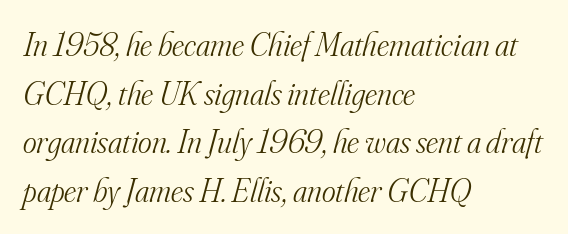
Q: Is the text bold? A: No.
Q: Is the text italic (slanted)? A: Yes, it leans right by about 16 degrees.
Q: Is the typeface a serif or a sans-serif typeface? A: Serif.
Q: Is the text underlined? A: No.
Q: How is the paragraph aligned? A: Left-aligned.
Q: Is the spacing between letters normal or unusually wide? A: Normal.
Q: Is the spacing between lines tight, normal or loose? A: Normal.
Q: Width (condensed, normal, or wide)? A: Normal.
Q: Stroke contrast? A: Medium.
Q: x-height? A: Small.
Q: Monospaced? A: No.
